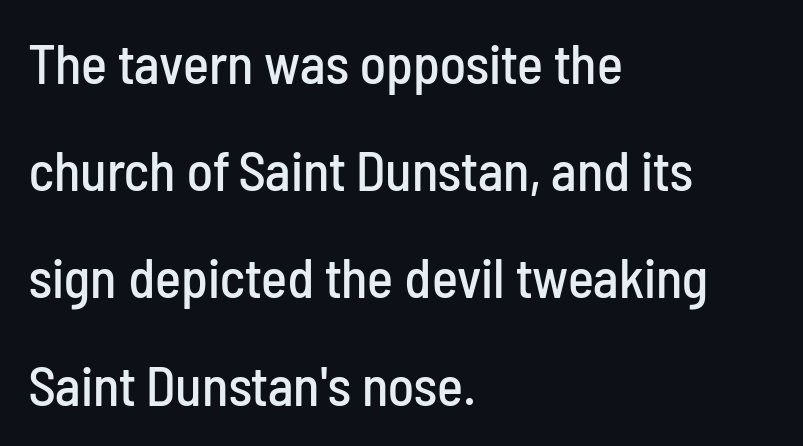
Q: Is the text italic (slanted)? A: No, it is upright.
Q: Is the typeface a serif or a sans-serif typeface? A: Sans-serif.
Q: Is the text underlined? A: No.
Q: How is the paragraph aligned? A: Left-aligned.
Q: Is the spacing between letters normal or unusually wide? A: Normal.
Q: Is the spacing between lines tight, normal or loose? A: Loose.
Q: Width (condensed, normal, or wide)? A: Condensed.
Q: Stroke contrast? A: Low.
Q: x-height? A: Medium.
Q: Monospaced? A: No.
